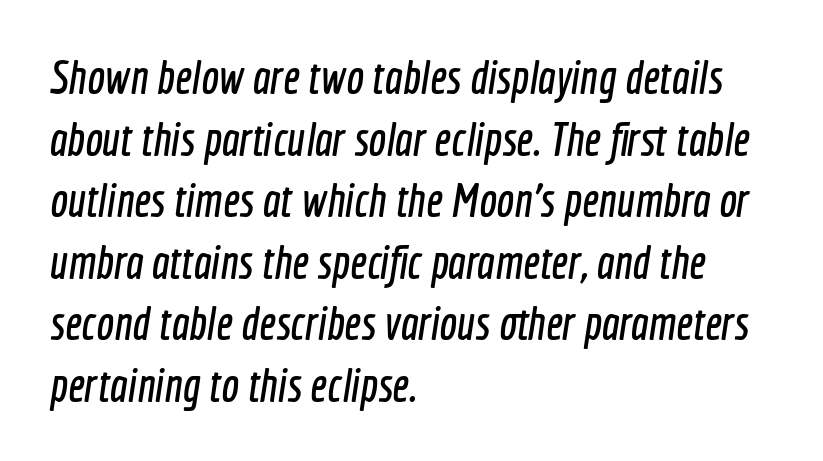
Q: Is the typeface a serif or a sans-serif typeface? A: Sans-serif.
Q: Is the text underlined? A: No.
Q: How is the paragraph aligned? A: Left-aligned.
Q: Is the spacing between letters normal or unusually wide? A: Normal.
Q: Is the spacing between lines tight, normal or loose? A: Normal.
Q: Width (condensed, normal, or wide)? A: Condensed.
Q: x-height? A: Medium.
Q: Monospaced? A: No.
